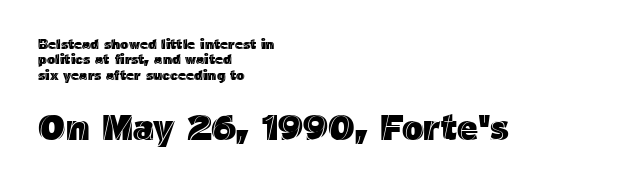
The space between consecutive lines is stingy. Is the lower block the larger one? Yes — the lower block carries the bigger type. The rendering uses natural spacing where letterforms have individual widths. Quick note: not italic, upright.
